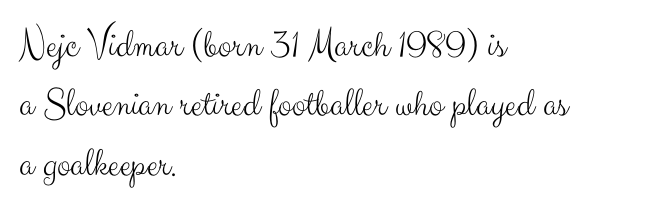
{"serif": "no", "bold": "no", "weight": "light", "width": "normal", "stroke_contrast": "medium", "x_height": "small", "monospaced": "no", "underline": "no", "align": "left", "line_spacing": "normal", "line_spacing_ratio": 1.45, "letter_spacing": "normal", "letter_spacing_em": 0.0, "glyph_px": 41}
